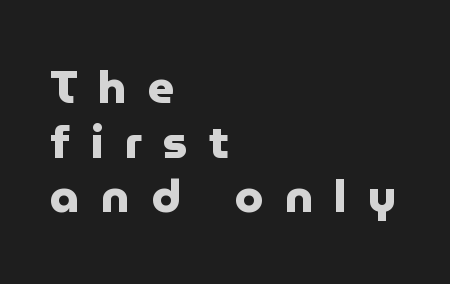
The image shows 46 px heavy sans-serif type, upright; set left-aligned, line spacing 1.19x, unusually wide letter spacing (+0.46 em), not underlined; low stroke contrast and a medium x-height.
